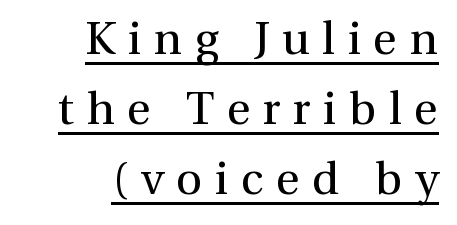
The image shows 46 px regular-weight serif type, upright; set right-aligned, normal line spacing (1.52x), unusually wide letter spacing (+0.27 em), underlined; a medium x-height.
